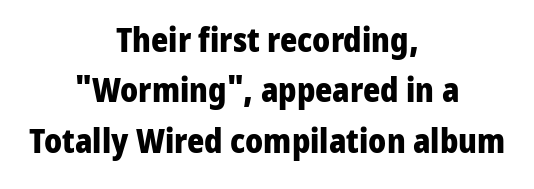
The image shows 33 px heavy sans-serif type, upright; set centered, normal line spacing (1.53x), normal letter spacing, not underlined; low stroke contrast and a medium x-height.
